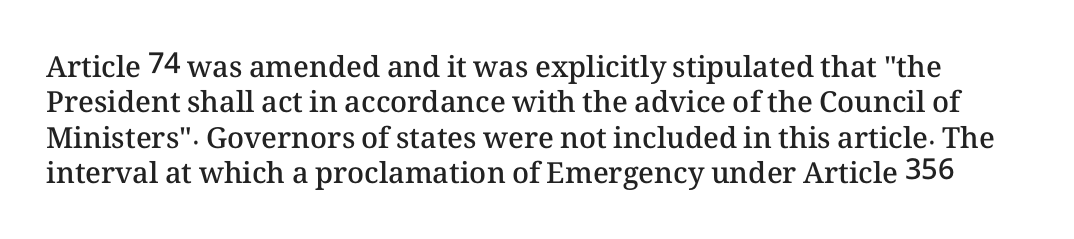
Q: Is the text bold? A: Semi-bold.
Q: Is the text italic (slanted)? A: No, it is upright.
Q: Is the text underlined? A: No.
Q: Is the spacing between letters normal or unusually wide? A: Normal.
Q: Width (condensed, normal, or wide)? A: Normal.
Q: Stroke contrast? A: Medium.
Q: x-height? A: Medium.
Q: Monospaced? A: No.
